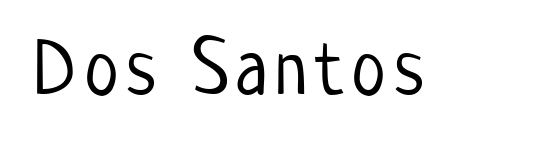
The image shows 78 px light, condensed sans-serif type, upright; set not underlined; low stroke contrast and a medium x-height.
